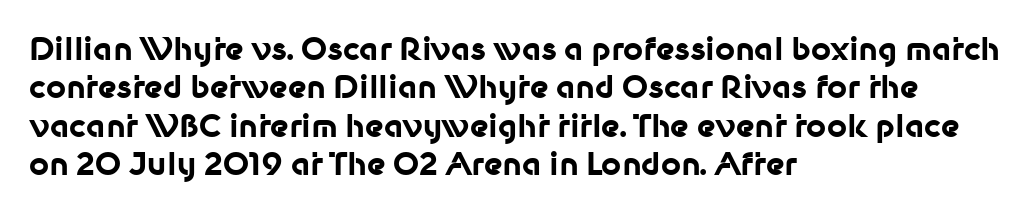
Inter-character spacing is left at the font's built-in metrics. This sample has the flowing, uneven cadence of proportional lettering. The specimen omits any rule beneath the text block's lines. This rendering employs a face without finishing strokes, i.e., a sans-serif.
